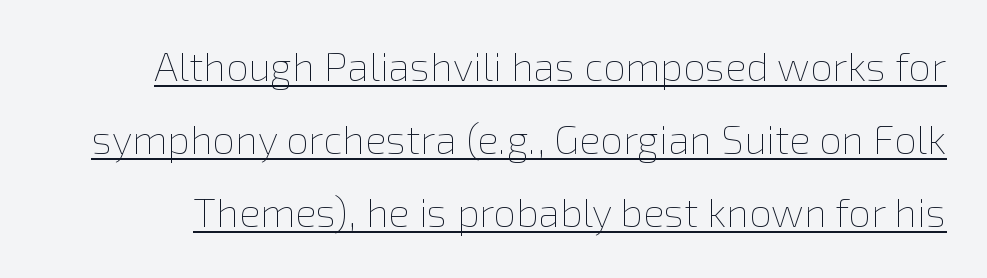
Looks like regular typesetting: each glyph gets only the width it needs. The string is rendered with underlining switched on. It's the straight-up-and-down kind of type. The passage shown has conventional tracking throughout. Stem width sits at or under what a default text font uses.
